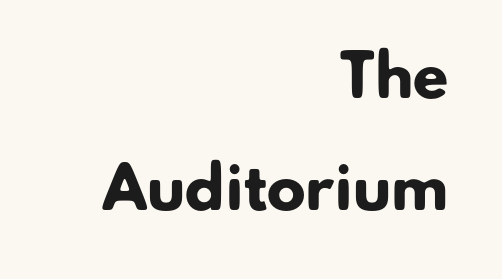
The image shows 58 px heavy sans-serif type; set right-aligned, loose line spacing (1.93x), normal letter spacing, not underlined; low stroke contrast and a small x-height.
